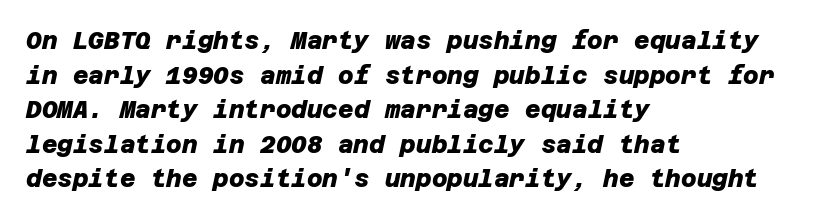
{"bold": "yes", "underline": "no", "align": "left", "line_spacing": "normal", "line_spacing_ratio": 1.44, "letter_spacing": "normal", "letter_spacing_em": 0.0, "glyph_px": 24}
